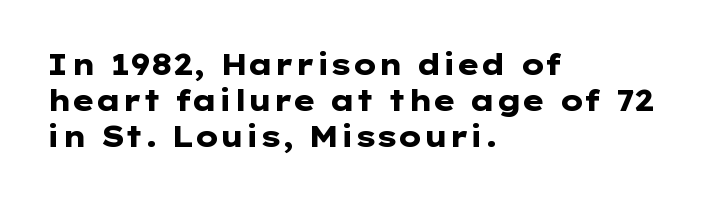
Type without underlining. These lines keep a tight, regular rhythm from letter to letter. The typesetting leans heavy: a genuine bold. Type style note: lacks serifs. Nope, not italic — everything's standing straight. Is this a fixed-width face? No — the glyphs have proportional, varying widths.
